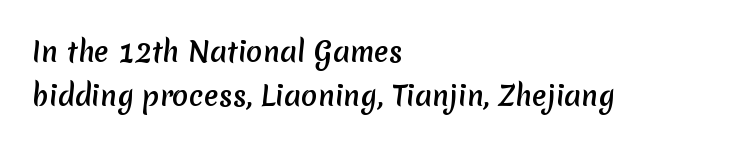
{"underline": "no", "align": "left", "line_spacing": "normal", "line_spacing_ratio": 1.62, "letter_spacing": "normal", "letter_spacing_em": 0.0, "glyph_px": 27}
